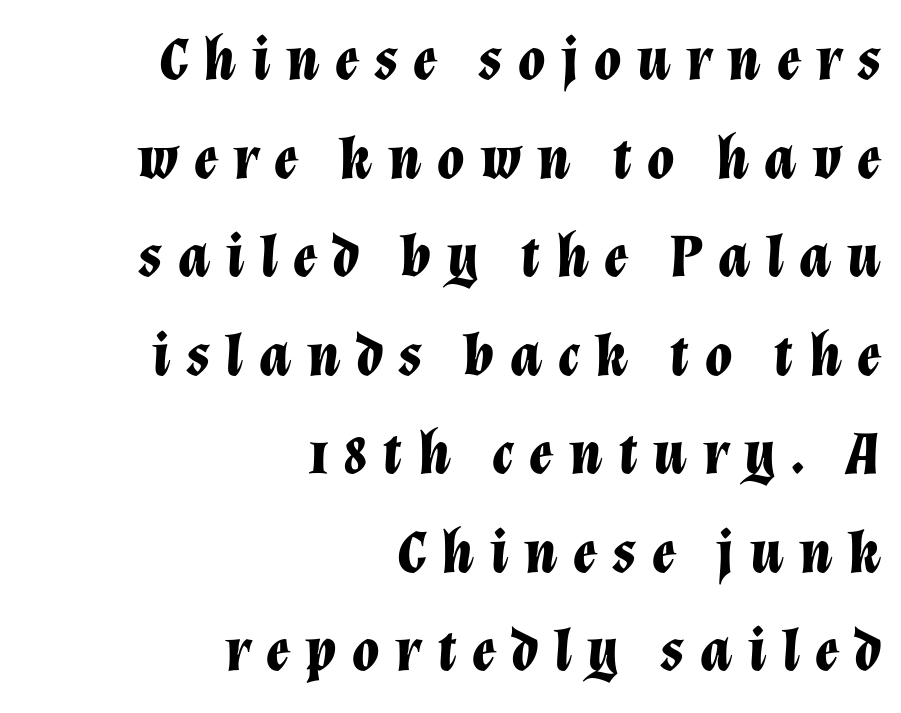
Whoever set this chose a conventional vertical rhythm. Plenty of ink on the page — the face is bold. Check under the words: just untouched page. The tracking jumps out immediately: characters are airy and widely separated.
